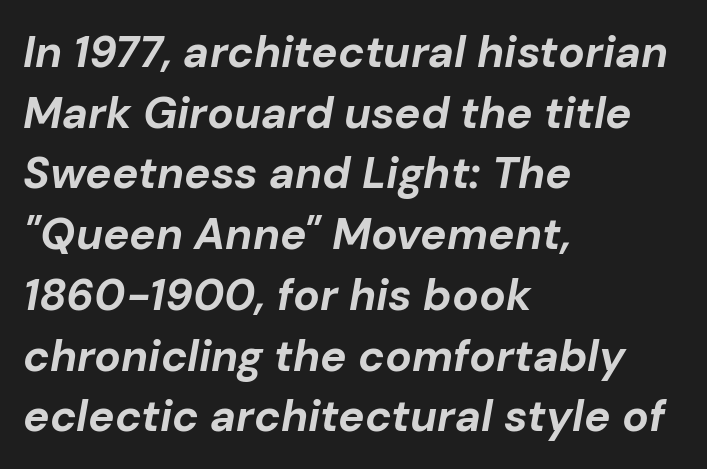
Q: Is the text bold? A: Yes.
Q: Is the text italic (slanted)? A: Yes, it leans right by about 10 degrees.
Q: Is the text underlined? A: No.
Q: How is the paragraph aligned? A: Left-aligned.
Q: Is the spacing between letters normal or unusually wide? A: Normal.
Q: Is the spacing between lines tight, normal or loose? A: Normal.
Q: Width (condensed, normal, or wide)? A: Normal.
Q: Stroke contrast? A: Low.
Q: x-height? A: Medium.
Q: Monospaced? A: No.
